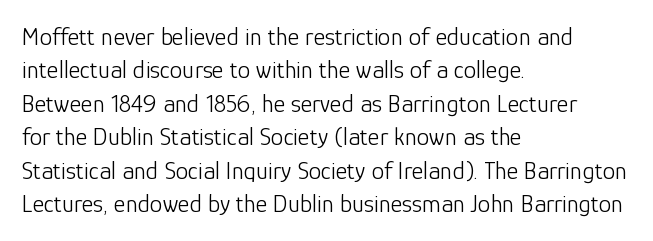
The image shows 25 px text type, upright; set left-aligned, normal line spacing (1.34x), normal letter spacing, not underlined.
